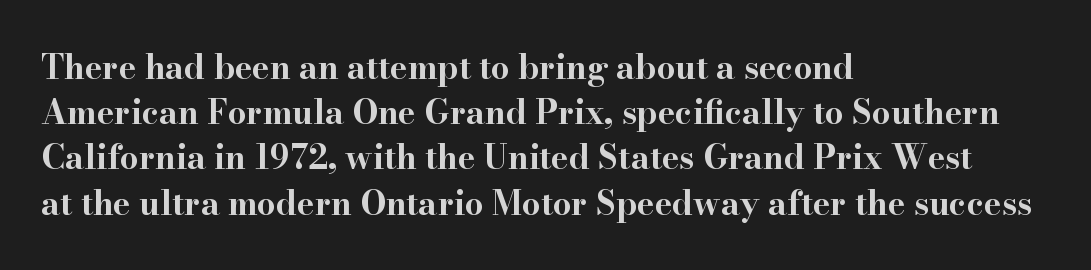
{"serif": "yes", "italic": "no", "bold": "yes", "weight": "bold", "width": "wide", "stroke_contrast": "high", "x_height": "small", "monospaced": "no", "underline": "no", "align": "left", "line_spacing": "normal", "line_spacing_ratio": 1.37, "letter_spacing": "normal", "letter_spacing_em": 0.0, "glyph_px": 33}
